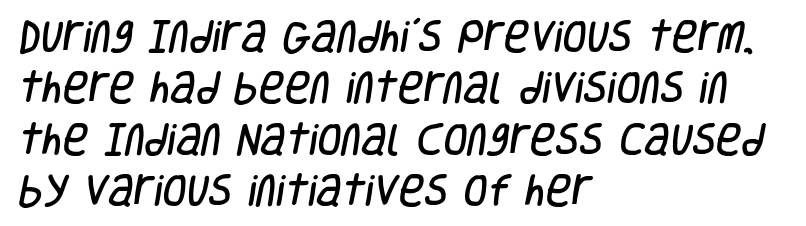
The image shows 35 px condensed sans-serif type; set left-aligned, normal line spacing (1.47x), normal letter spacing, not underlined; low stroke contrast and a large x-height.
